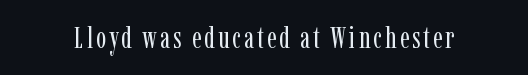
Typographically, this falls in the serif category. Spacing verdict: proportional, widths tailored to each character. Ink coverage per letter is moderate at most. The lettering stays uniformly vertical, giving the passage a roman look. Just letters on the line, the space beneath them empty.
